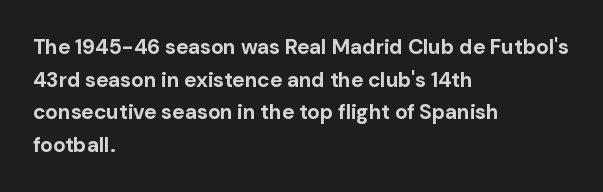
{"italic": "no", "bold": "yes", "underline": "no", "align": "left", "line_spacing": "normal", "line_spacing_ratio": 1.55, "letter_spacing": "normal", "letter_spacing_em": 0.0, "glyph_px": 21}
